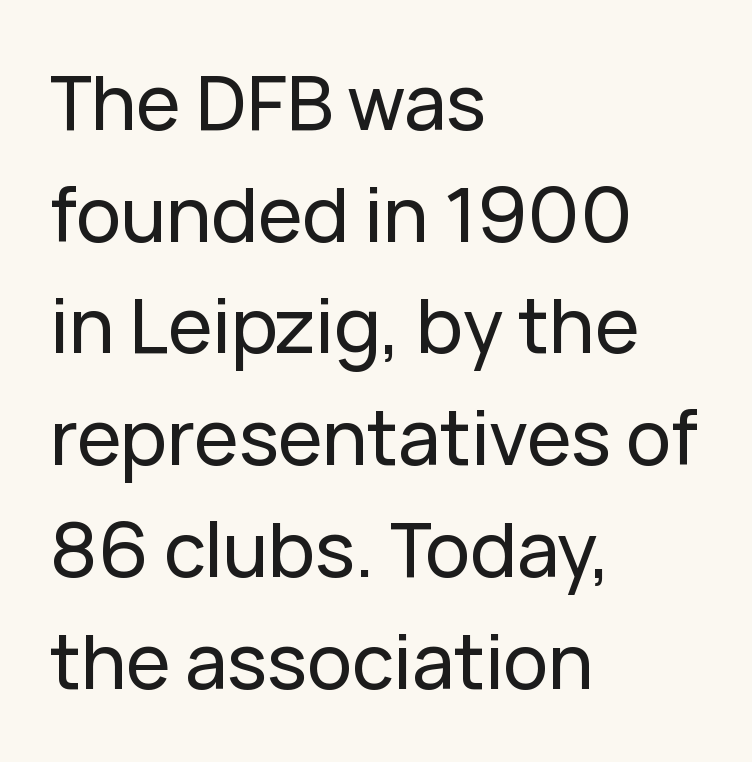
Default kerning and tracking; the words read as compact shapes. No italicization has been applied; the sample stays upright. Is the block centered? No — it sits flush against the left margin. The designer left line spacing at the default.
